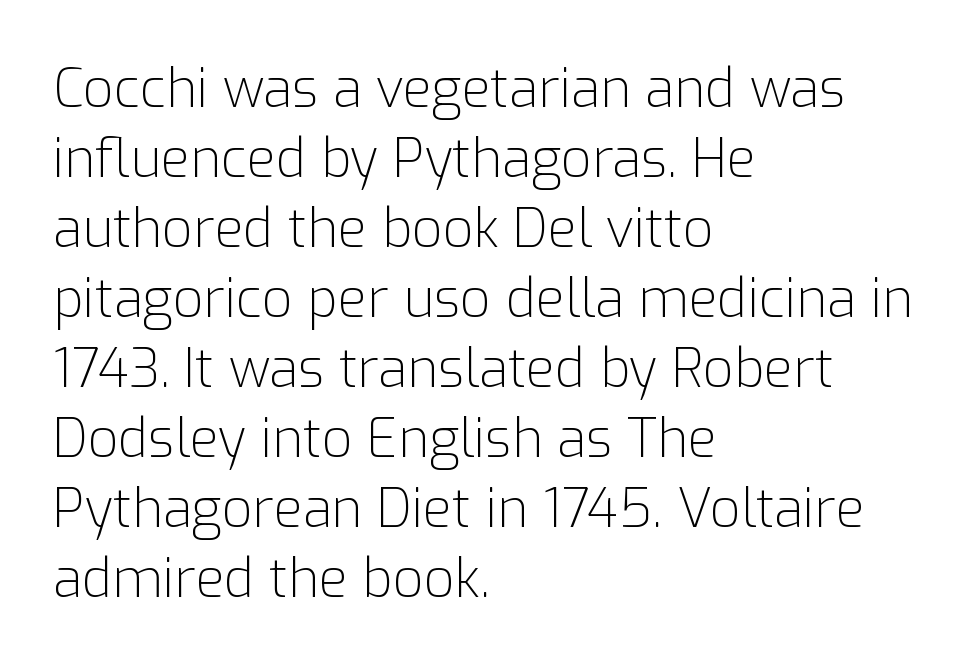
Does the copy run flush right? No — it runs flush left. Classification — sans serif. The typeface has the unassuming heft of standard copy or less. Plain, unruled lines of type.
